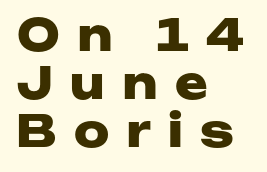
The baseline area is clear. Leading: reduced. The strokes are fattened all the way to bold. A typesetter would call this proportional, since set widths differ per character. These lines are set flush left with a ragged right edge.
